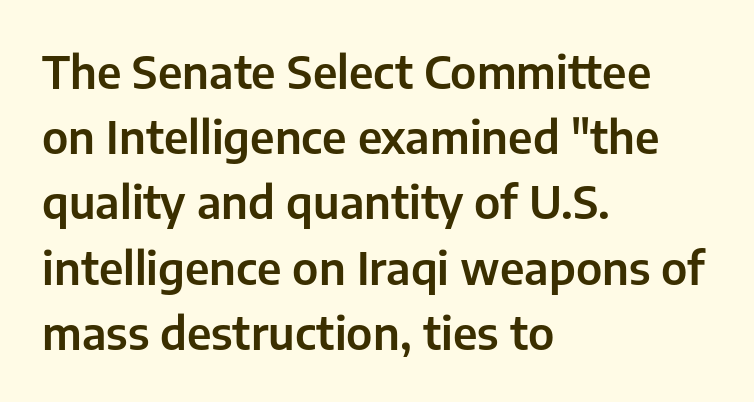
Q: Is the text italic (slanted)? A: No, it is upright.
Q: Is the typeface a serif or a sans-serif typeface? A: Sans-serif.
Q: Is the text underlined? A: No.
Q: How is the paragraph aligned? A: Left-aligned.
Q: Is the spacing between letters normal or unusually wide? A: Normal.
Q: Is the spacing between lines tight, normal or loose? A: Normal.
Q: Width (condensed, normal, or wide)? A: Normal.
Q: Stroke contrast? A: Low.
Q: x-height? A: Medium.
Q: Monospaced? A: No.
